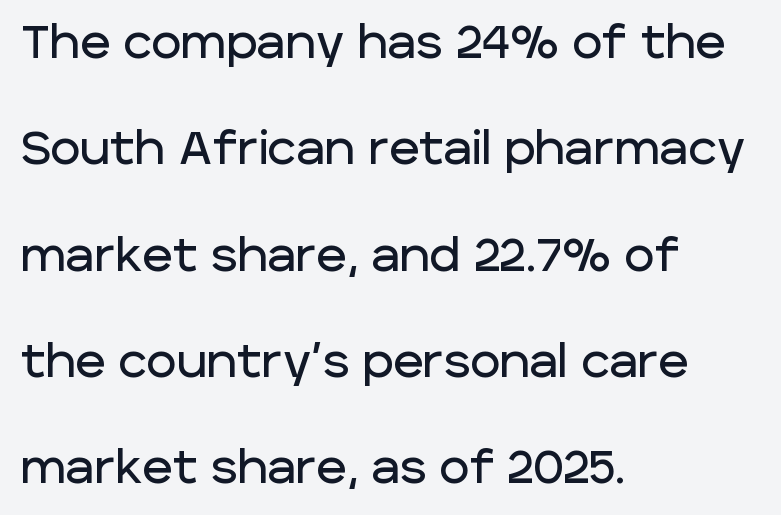
When letters stand straight like this, we call the style roman or upright. What stands out about the letter spacing? Nothing — it is the standard amount. The glyphs are unaccompanied by any horizontal stroke below them. Reading down the column, the eye jumps a long way to each next line. Note the varied advance widths — an 'i' is clearly narrower than an 'm'.
